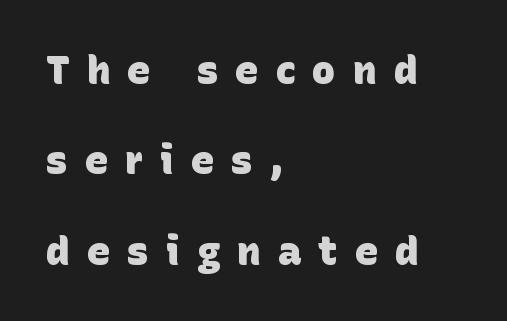
The image shows 39 px heavy sans-serif type; set left-aligned, loose line spacing (2.32x), unusually wide letter spacing (+0.44 em), not underlined; low stroke contrast and a large x-height.
